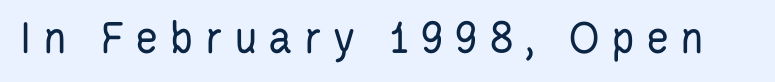
The image shows 49 px regular-weight, condensed sans-serif type, upright; set unusually wide letter spacing (+0.22 em), not underlined; low stroke contrast and a large x-height.
